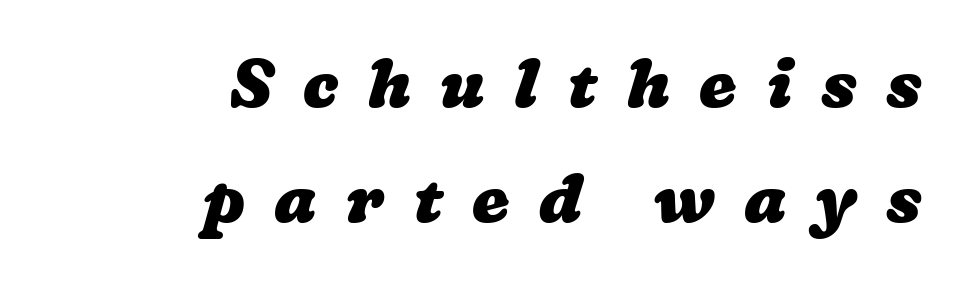
{"bold": "yes", "weight": "heavy", "width": "wide", "stroke_contrast": "low", "x_height": "medium", "monospaced": "no", "underline": "no", "align": "right", "line_spacing_ratio": 1.72, "letter_spacing": "wide", "letter_spacing_em": 0.44, "glyph_px": 67}
